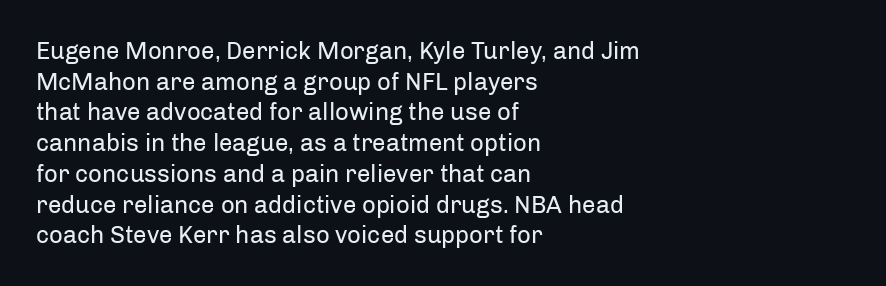
Q: Is the text bold? A: No.
Q: Is the text italic (slanted)? A: No, it is upright.
Q: Is the text underlined? A: No.
Q: How is the paragraph aligned? A: Left-aligned.
Q: Is the spacing between letters normal or unusually wide? A: Normal.
Q: Is the spacing between lines tight, normal or loose? A: Normal.
